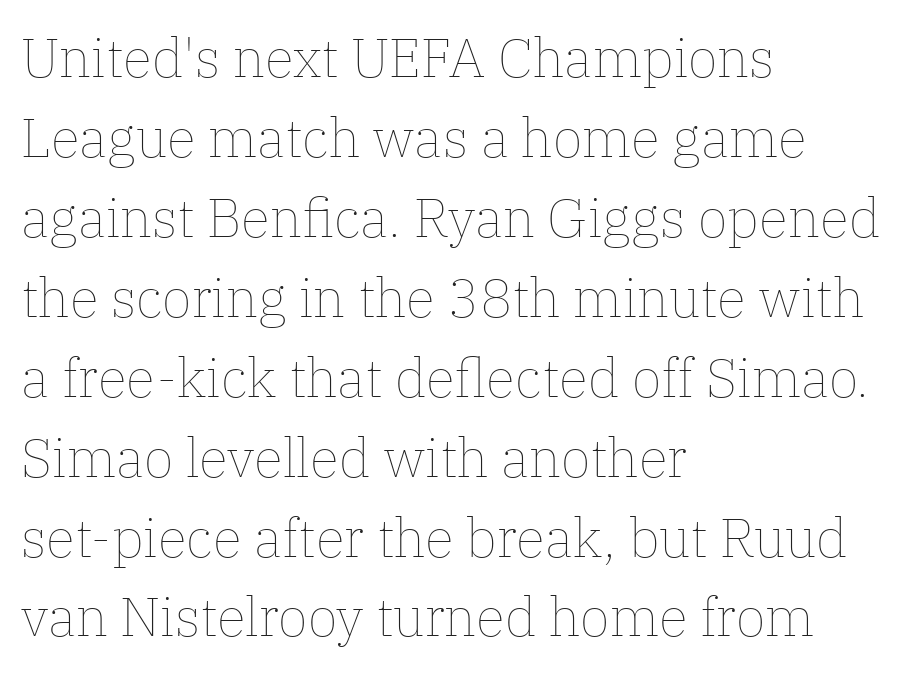
Every stem runs plumb, perpendicular to the baseline. Regular leading. Note the varied advance widths — an 'i' is clearly narrower than an 'm'. The strokes are not fattened; the text isn't bold. Is the block centered? No — it sits flush against the left margin. Just letters on the line, the space beneath them empty.
